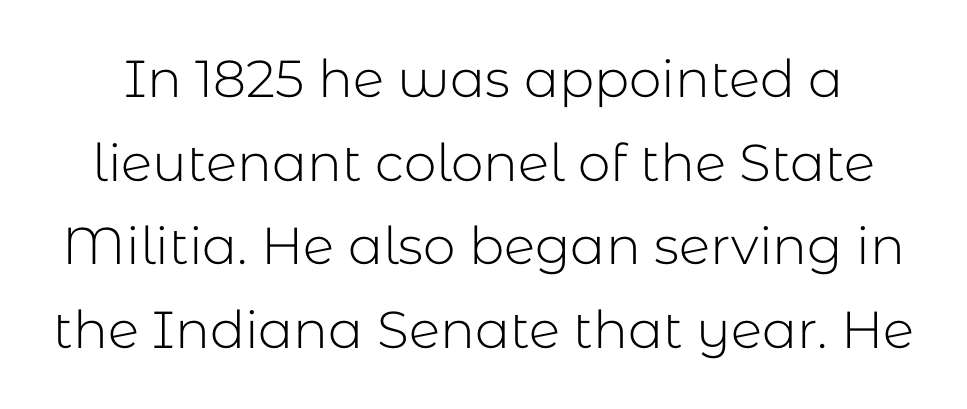
The image shows 52 px light sans-serif type, upright; set normal line spacing (1.61x), normal letter spacing, not underlined; low stroke contrast and a medium x-height.
